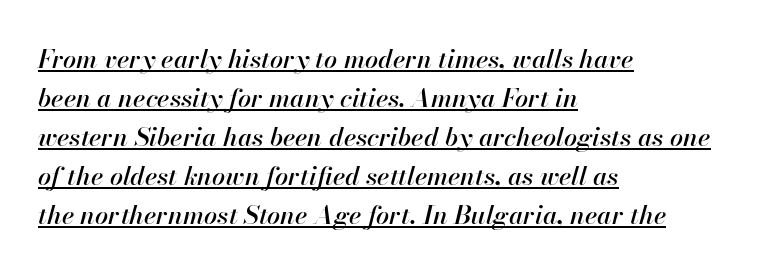
Q: Is the text italic (slanted)? A: Yes, it leans right by about 13 degrees.
Q: Is the text underlined? A: Yes.
Q: How is the paragraph aligned? A: Left-aligned.
Q: Is the spacing between letters normal or unusually wide? A: Normal.
Q: Is the spacing between lines tight, normal or loose? A: Normal.
